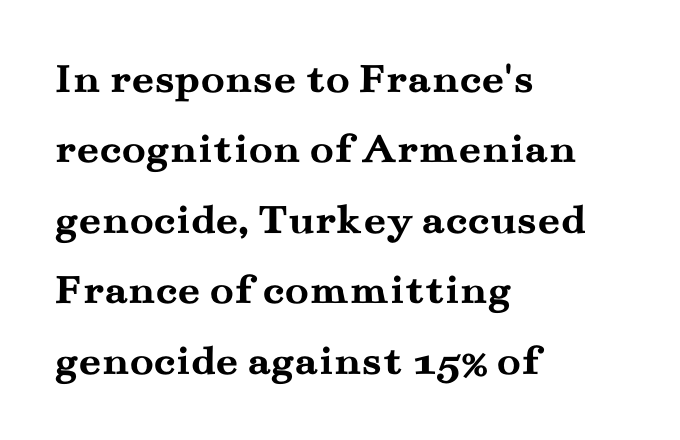
The lines are quadded left. On the weight axis this lands at bold, roughly 700. Typographically, this falls in the serif category. Character widths vary here, with narrow letters taking less room than wide ones. Standard letterfit; no display-style spreading of the glyphs. Tall strokes in this sample are plumb rather than angled.
